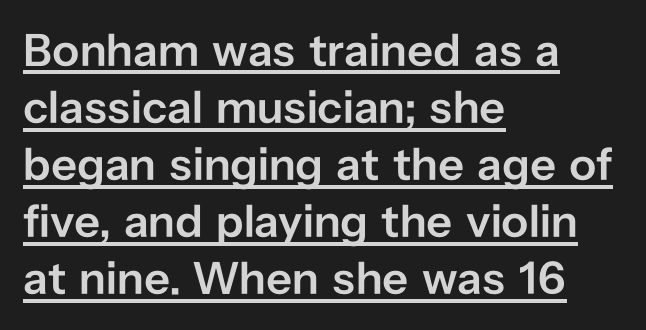
Looks like regular typesetting: each glyph gets only the width it needs. What weight is shown? A semibold, between regular and bold. Upright lettering throughout. Every row of glyphs begins at an identical x-position on the left. A typographer would call this underscored text.
